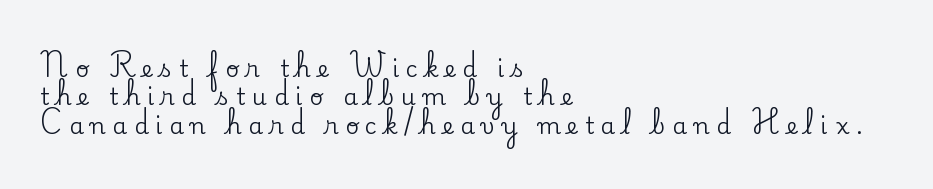
The image shows 23 px text type, upright; set left-aligned, line spacing 1.23x, unusually wide letter spacing (+0.3 em), not underlined.
